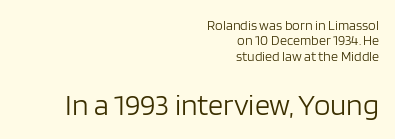
{"serif": "no", "italic": "no", "bold": "no", "weight": "light", "width": "normal", "stroke_contrast": "low", "x_height": "large", "monospaced": "no", "underline": "no", "align": "right", "line_spacing": "tight", "line_spacing_ratio": 1.09, "letter_spacing": "normal", "letter_spacing_em": 0.0, "larger_block": "second", "size_ratio": 2.14, "glyph_px": 30}
